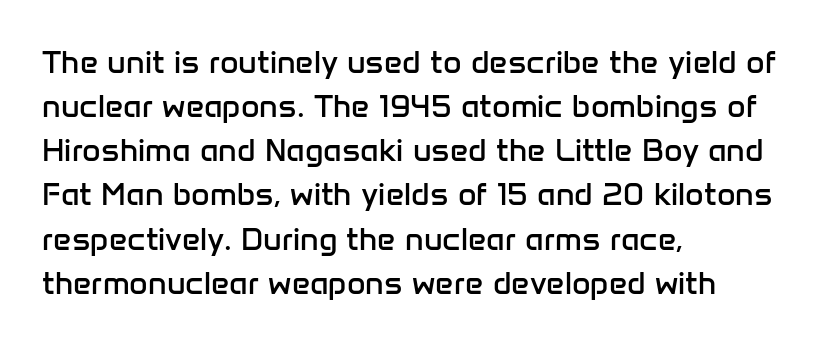
{"serif": "no", "italic": "no", "bold": "no", "weight": "regular", "width": "normal", "stroke_contrast": "low", "x_height": "medium", "monospaced": "no", "underline": "no", "align": "left", "line_spacing": "normal", "line_spacing_ratio": 1.38, "letter_spacing": "normal", "letter_spacing_em": 0.0, "glyph_px": 32}
